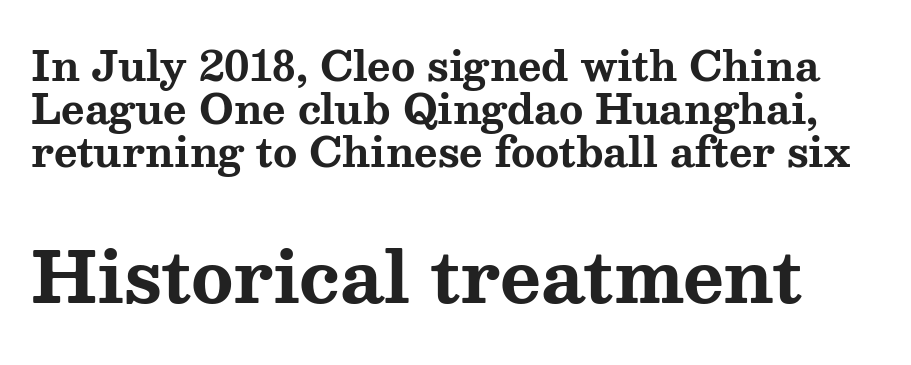
{"serif": "yes", "italic": "no", "bold": "yes", "weight": "bold", "width": "wide", "stroke_contrast": "medium", "x_height": "medium", "monospaced": "no", "underline": "no", "line_spacing": "tight", "line_spacing_ratio": 1.07, "letter_spacing": "normal", "letter_spacing_em": 0.0, "larger_block": "second", "size_ratio": 1.75, "glyph_px": 70}
